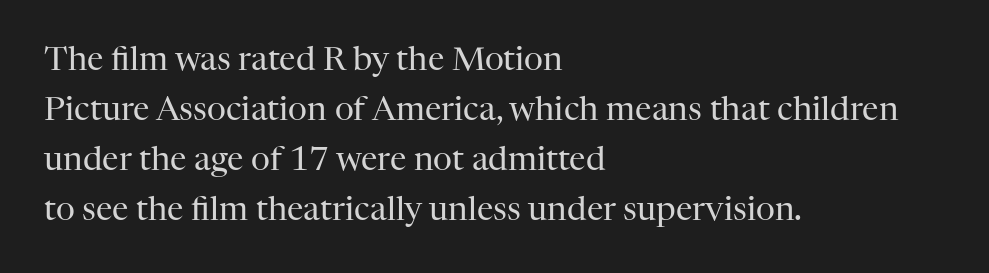
Q: Is the text bold? A: No.
Q: Is the text italic (slanted)? A: No, it is upright.
Q: Is the typeface a serif or a sans-serif typeface? A: Serif.
Q: Is the text underlined? A: No.
Q: How is the paragraph aligned? A: Left-aligned.
Q: Is the spacing between letters normal or unusually wide? A: Normal.
Q: Is the spacing between lines tight, normal or loose? A: Normal.
Q: Width (condensed, normal, or wide)? A: Normal.
Q: Stroke contrast? A: High.
Q: x-height? A: Medium.
Q: Monospaced? A: No.
